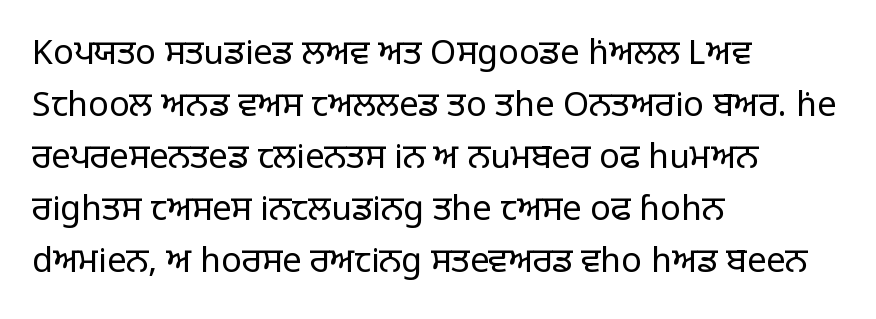
{"serif": "no", "italic": "no", "bold": "no", "weight": "regular", "width": "normal", "stroke_contrast": "low", "x_height": "large", "monospaced": "no", "underline": "no", "align": "left", "line_spacing": "normal", "line_spacing_ratio": 1.53, "letter_spacing": "normal", "letter_spacing_em": 0.0, "glyph_px": 34}
